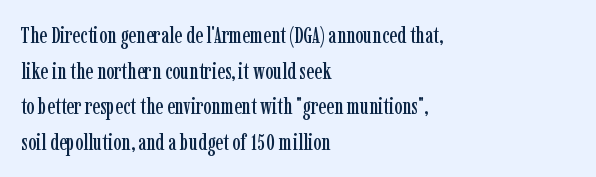
Q: Is the text italic (slanted)? A: No, it is upright.
Q: Is the text underlined? A: No.
Q: How is the paragraph aligned? A: Left-aligned.
Q: Is the spacing between letters normal or unusually wide? A: Normal.
Q: Is the spacing between lines tight, normal or loose? A: Normal.
